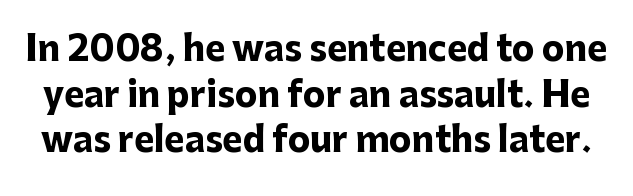
Q: Is the text bold? A: Yes.
Q: Is the text italic (slanted)? A: No, it is upright.
Q: Is the typeface a serif or a sans-serif typeface? A: Sans-serif.
Q: Is the text underlined? A: No.
Q: Is the spacing between letters normal or unusually wide? A: Normal.
Q: Is the spacing between lines tight, normal or loose? A: Normal.
Q: Width (condensed, normal, or wide)? A: Normal.
Q: Stroke contrast? A: Low.
Q: x-height? A: Medium.
Q: Monospaced? A: No.
